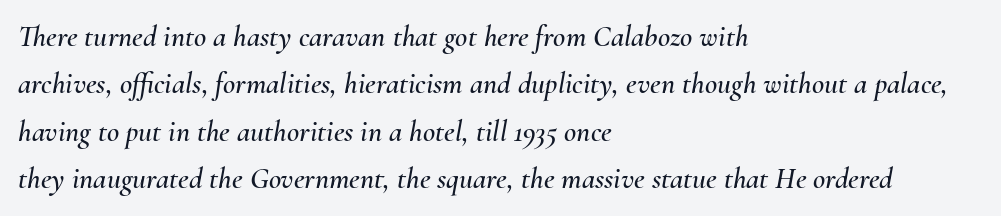
The image shows 30 px text type, italic (leaning right); set left-aligned, normal line spacing (1.58x), normal letter spacing, not underlined; medium stroke contrast and a small x-height.
